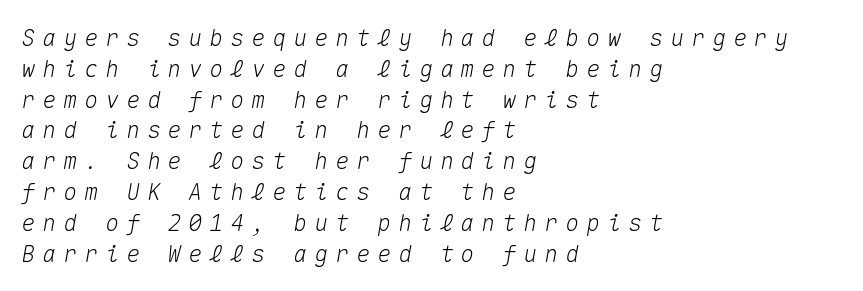
The image shows 23 px text type, italic (leaning right); set left-aligned, normal line spacing (1.34x), unusually wide letter spacing (+0.31 em), not underlined.
